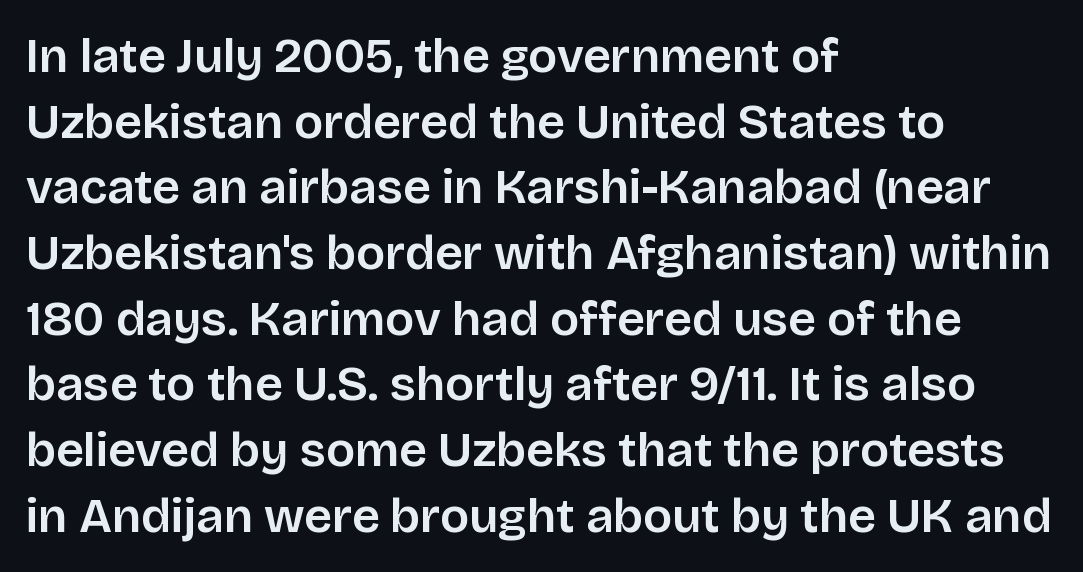
The image shows 49 px sans-serif type, upright; set left-aligned, normal line spacing (1.34x), normal letter spacing, not underlined; low stroke contrast and a large x-height.
